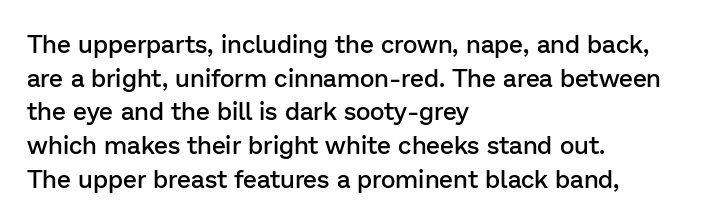
Is there any slant? The stems are plumb. Only glyphs here, with clear space below each row. A fair bit of extra ink — the face is semibold, not bold. Honestly, the row spacing looks completely unremarkable. These lines stack with their left ends in a neat column.
